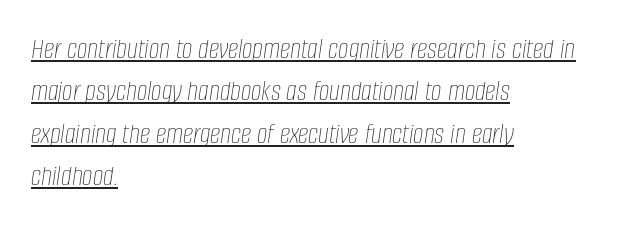
{"italic": "yes", "lean": "right", "slant_degrees": 8, "bold": "no", "weight": "thin", "width": "condensed", "stroke_contrast": "low", "x_height": "large", "monospaced": "no", "underline": "yes", "align": "left", "line_spacing": "normal", "line_spacing_ratio": 1.41, "letter_spacing": "normal", "letter_spacing_em": 0.0, "glyph_px": 30}
